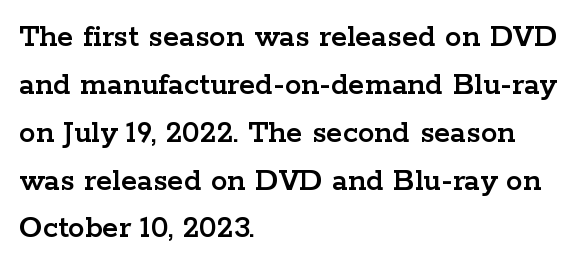
{"serif": "yes", "italic": "no", "width": "wide", "stroke_contrast": "low", "x_height": "medium", "monospaced": "no", "underline": "no", "align": "left", "line_spacing": "normal", "line_spacing_ratio": 1.45, "letter_spacing": "normal", "letter_spacing_em": 0.0, "glyph_px": 33}
